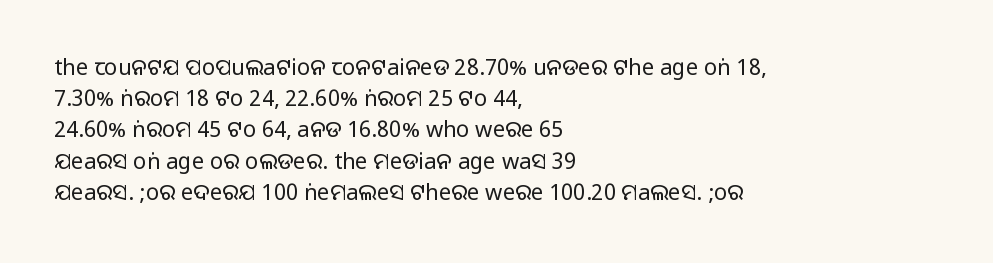
{"italic": "no", "underline": "no", "align": "left", "line_spacing": "normal", "line_spacing_ratio": 1.42, "letter_spacing": "normal", "letter_spacing_em": 0.0, "glyph_px": 22}
